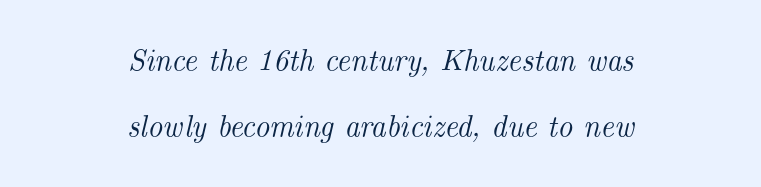
Rendered with sloped, italic letterforms. Compared with typical body copy, the letter spacing here is the same. Proportional: the letters do not fall into vertical columns. These lines are centered, leaving both edges ragged.
